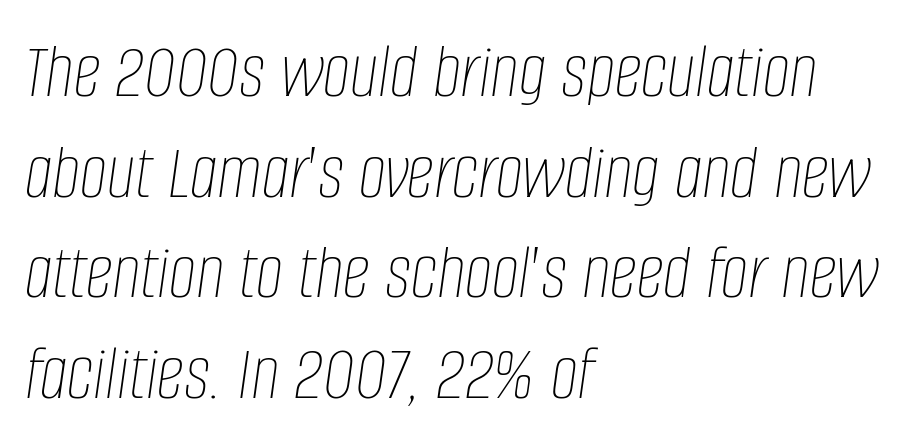
Horizontal bands of white between lines are of average thickness. The weight would be labelled regular, book, light, or lighter still. These lines were composed using italics. Every row of glyphs begins at an identical x-position on the left.
